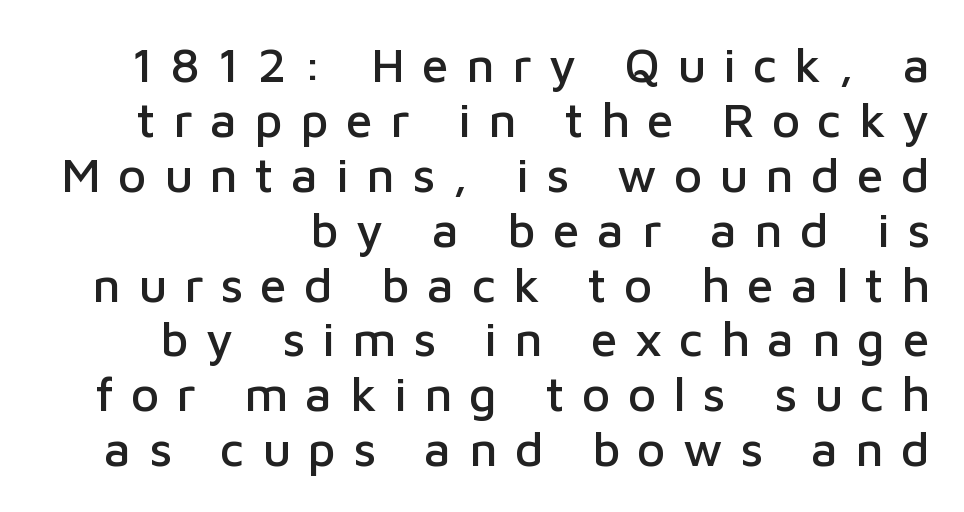
Posture: upright roman. The passage shown is not underscored anywhere. Each letter's strokes conclude bluntly, with no projecting serifs. Think of a printed novel: that variable character pitch is what you see here.
